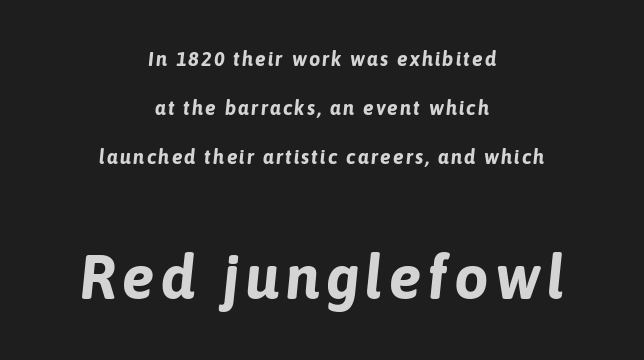
The image shows 61 px bold type, italic (leaning right); set centered, loose line spacing (2.44x), not underlined; the second (bottom) block is 3.05x larger; low stroke contrast and a medium x-height.
